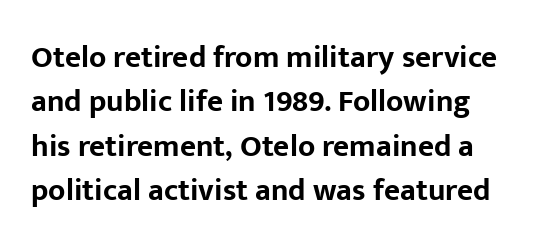
The image shows 31 px bold sans-serif type, upright; set normal line spacing (1.43x), normal letter spacing, not underlined; low stroke contrast and a medium x-height.
